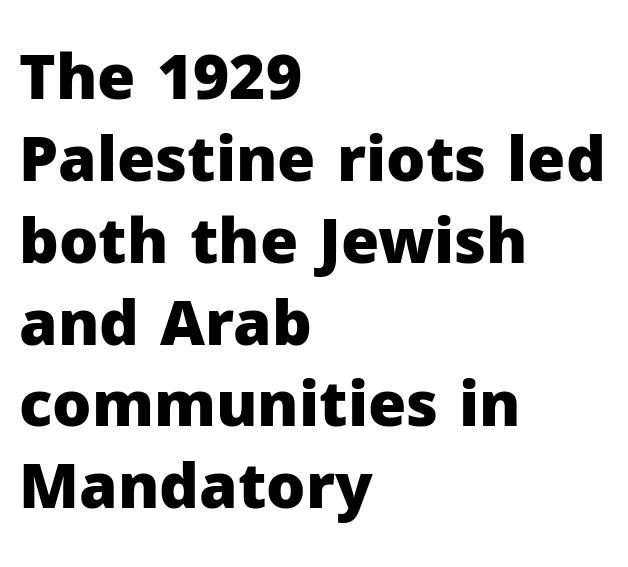
{"serif": "no", "italic": "no", "bold": "yes", "weight": "heavy", "width": "normal", "stroke_contrast": "low", "x_height": "medium", "monospaced": "no", "underline": "no", "align": "left", "line_spacing": "normal", "line_spacing_ratio": 1.32, "letter_spacing": "normal", "letter_spacing_em": 0.0, "glyph_px": 62}
